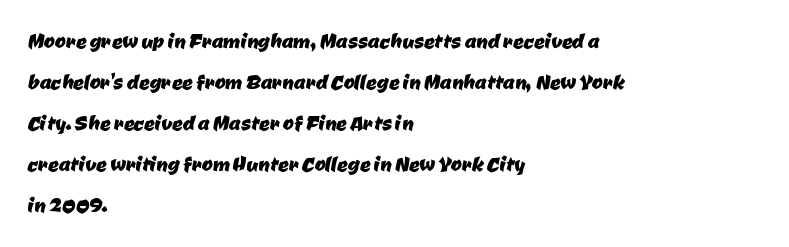
Q: Is the text underlined? A: No.
Q: How is the paragraph aligned? A: Left-aligned.
Q: Is the spacing between letters normal or unusually wide? A: Normal.
Q: Is the spacing between lines tight, normal or loose? A: Normal.
